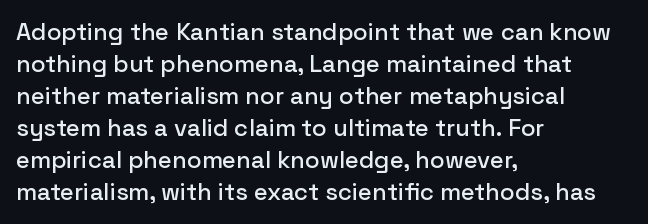
The image shows 24 px text type, upright; set left-aligned, normal line spacing (1.33x), normal letter spacing, not underlined.
